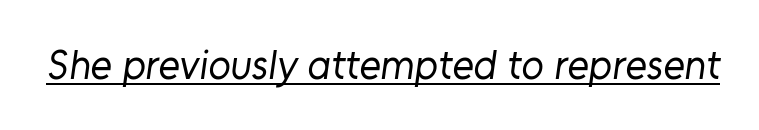
Q: Is the text bold? A: No.
Q: Is the typeface a serif or a sans-serif typeface? A: Sans-serif.
Q: Is the text underlined? A: Yes.
Q: Is the spacing between letters normal or unusually wide? A: Normal.
Q: Width (condensed, normal, or wide)? A: Normal.
Q: Stroke contrast? A: Low.
Q: x-height? A: Medium.
Q: Monospaced? A: No.
